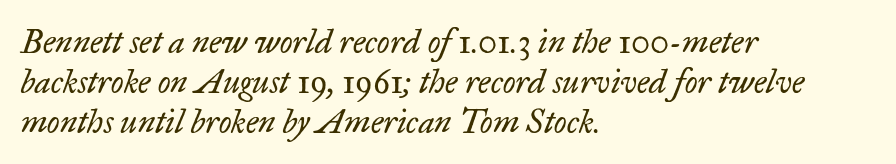
{"serif": "yes", "italic": "yes", "lean": "right", "slant_degrees": 17, "bold": "no", "weight": "regular", "width": "normal", "stroke_contrast": "low", "x_height": "small", "monospaced": "no", "underline": "no", "align": "left", "line_spacing_ratio": 1.21, "letter_spacing": "normal", "letter_spacing_em": 0.0, "glyph_px": 33}
